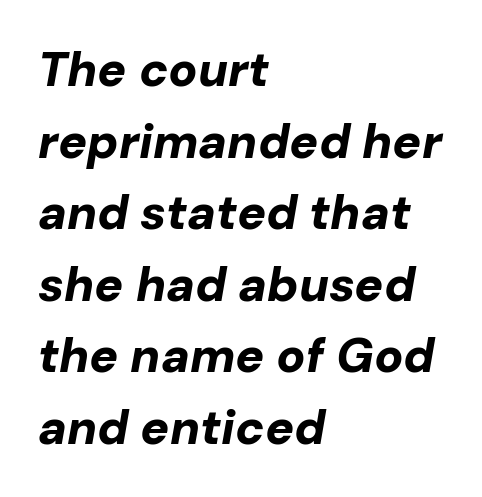
Q: Is the text bold? A: Yes.
Q: Is the text italic (slanted)? A: Yes, it leans right by about 10 degrees.
Q: Is the text underlined? A: No.
Q: How is the paragraph aligned? A: Left-aligned.
Q: Is the spacing between letters normal or unusually wide? A: Normal.
Q: Is the spacing between lines tight, normal or loose? A: Normal.
Q: Width (condensed, normal, or wide)? A: Normal.
Q: Stroke contrast? A: Low.
Q: x-height? A: Medium.
Q: Monospaced? A: No.
